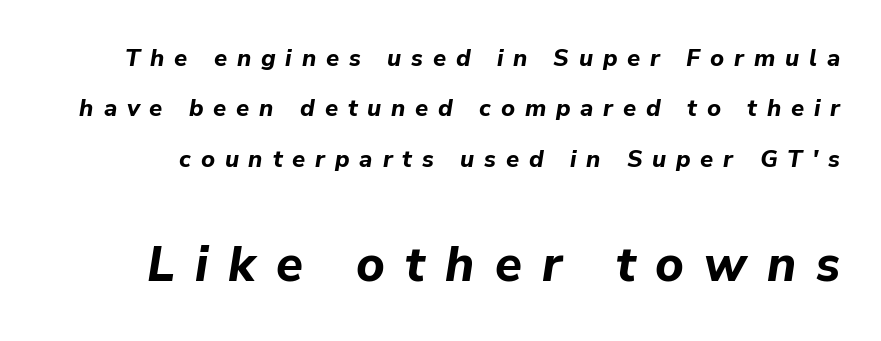
Q: Is the text bold? A: Yes.
Q: Is the text italic (slanted)? A: Yes, it leans right by about 9 degrees.
Q: Is the text underlined? A: No.
Q: Is the spacing between letters normal or unusually wide? A: Unusually wide.
Q: Is the spacing between lines tight, normal or loose? A: Loose.
Q: Which block of text is set in a larger size, the first (top) or the second (bottom)? A: The second (bottom) one.
Q: Width (condensed, normal, or wide)? A: Normal.
Q: Stroke contrast? A: Low.
Q: x-height? A: Medium.
Q: Monospaced? A: No.
